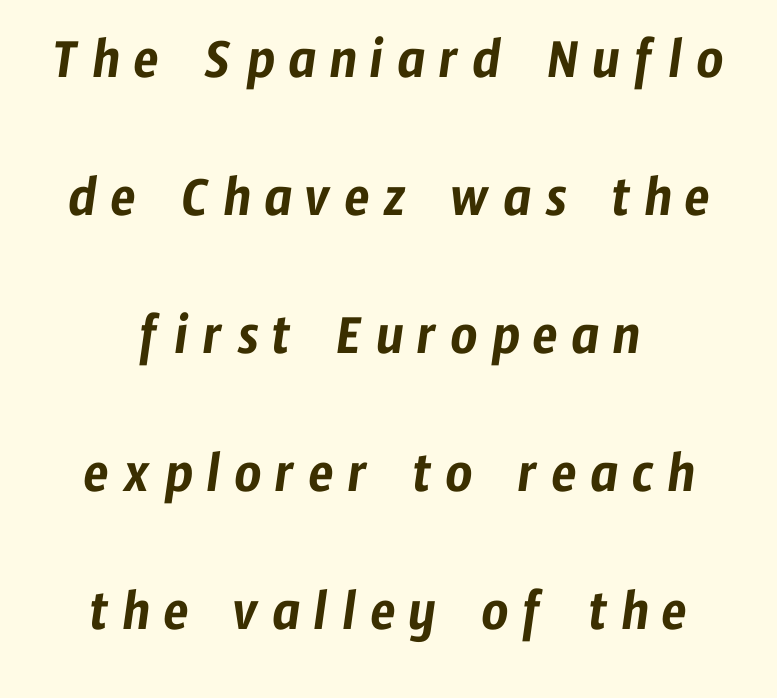
{"serif": "no", "width": "condensed", "stroke_contrast": "low", "x_height": "medium", "monospaced": "no", "underline": "no", "align": "center", "line_spacing": "loose", "line_spacing_ratio": 2.34, "letter_spacing": "wide", "letter_spacing_em": 0.22, "glyph_px": 59}
